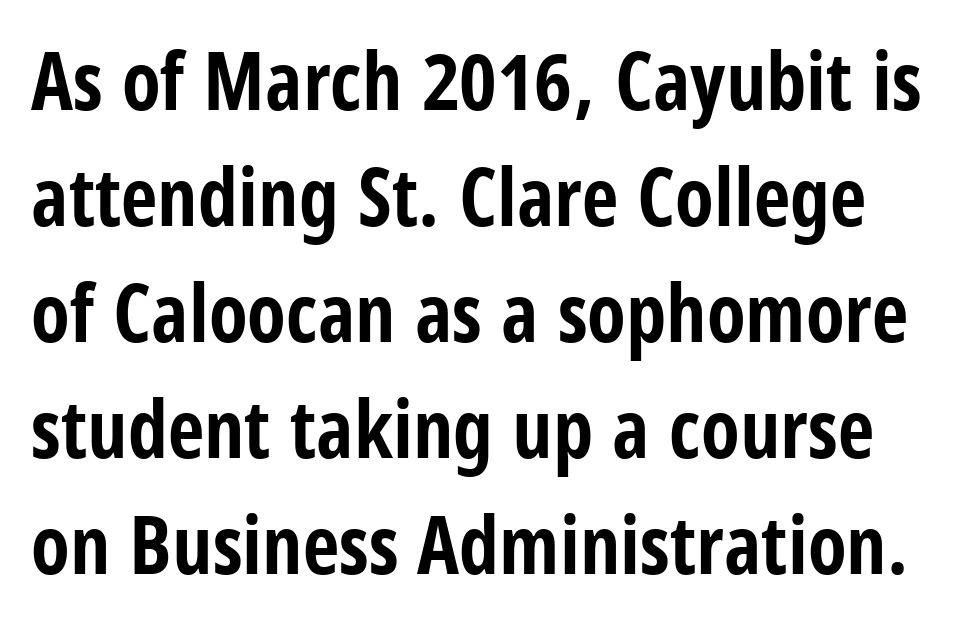
The image shows 80 px bold, condensed sans-serif type, upright; set normal line spacing (1.45x), normal letter spacing, not underlined; low stroke contrast and a large x-height.
